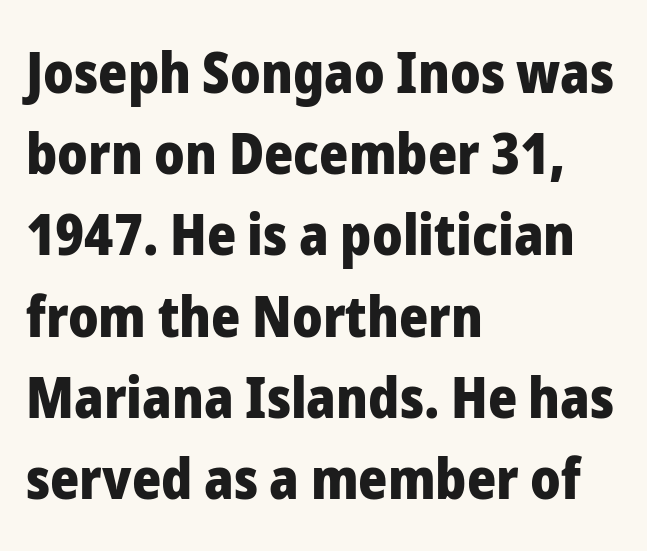
This sample is left-justified, so line endings fall wherever the words run out. Normally led — the rows are evenly, conventionally spaced. Each glyph is drawn with heavy, bold strokes. The font's upright variant was chosen for this text.
